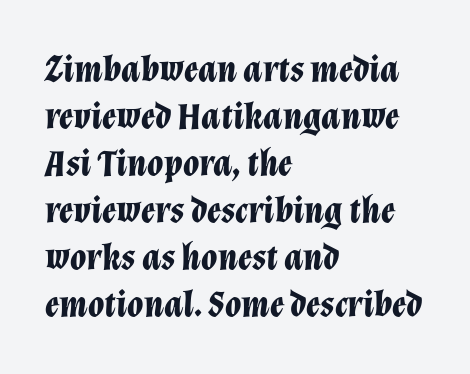
Q: Is the text bold? A: Yes.
Q: Is the text italic (slanted)? A: Yes, it leans right by about 12 degrees.
Q: Is the text underlined? A: No.
Q: How is the paragraph aligned? A: Left-aligned.
Q: Is the spacing between letters normal or unusually wide? A: Normal.
Q: Is the spacing between lines tight, normal or loose? A: Normal.
Q: Width (condensed, normal, or wide)? A: Normal.
Q: Stroke contrast? A: Low.
Q: x-height? A: Medium.
Q: Monospaced? A: No.
